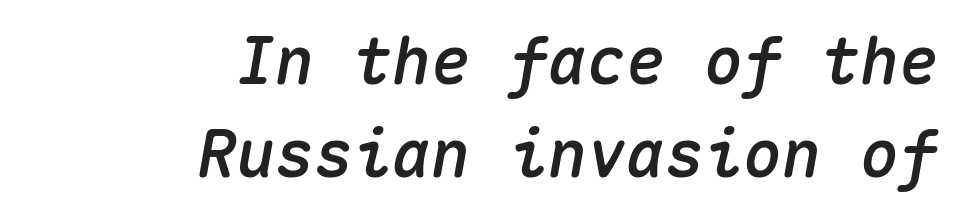
The image shows 65 px text type, italic (leaning right), monospaced; set right-aligned, normal line spacing (1.43x), normal letter spacing, not underlined; medium stroke contrast and a medium x-height.
